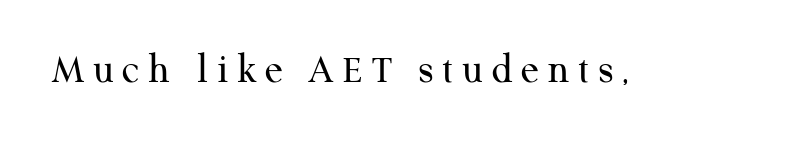
Here the glyphs are tracked loosely, breaking word shapes into spaced letters. Underline: absent. Every character sits straight up, as roman type does. Caption: face not bold, strokes unweighted.
